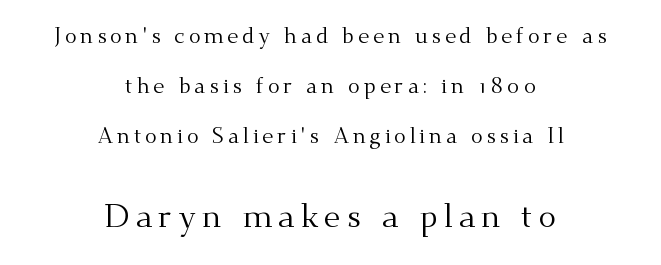
{"serif": "yes", "italic": "no", "bold": "no", "weight": "regular", "width": "normal", "stroke_contrast": "medium", "x_height": "small", "monospaced": "no", "underline": "no", "align": "center", "line_spacing": "loose", "line_spacing_ratio": 2.27, "larger_block": "second", "size_ratio": 1.5, "glyph_px": 33}
